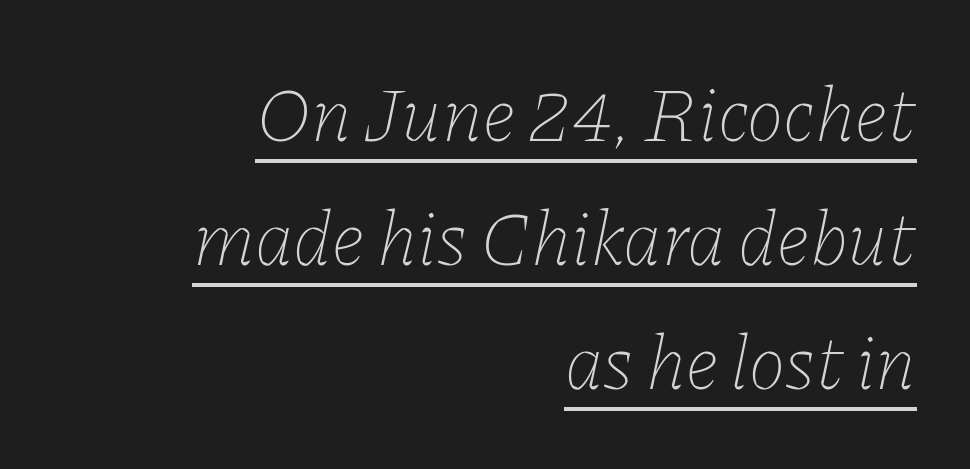
{"italic": "yes", "lean": "right", "slant_degrees": 11, "bold": "no", "weight": "thin", "width": "normal", "stroke_contrast": "low", "x_height": "medium", "monospaced": "no", "underline": "yes", "align": "right", "line_spacing": "normal", "line_spacing_ratio": 1.59, "letter_spacing": "normal", "letter_spacing_em": 0.0, "glyph_px": 78}
